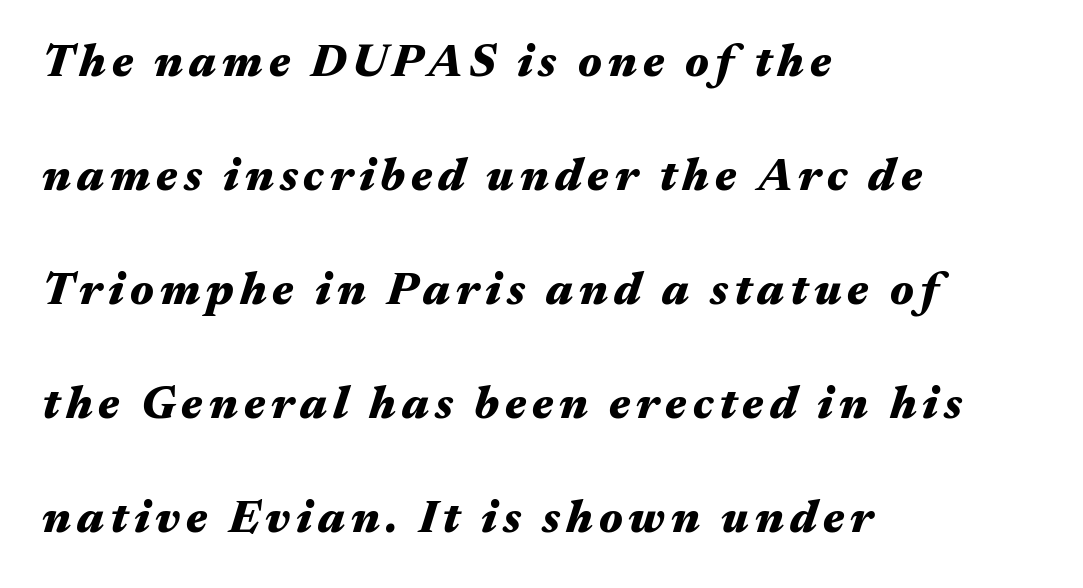
Q: Is the text bold? A: Yes.
Q: Is the text italic (slanted)? A: Yes, it leans right by about 17 degrees.
Q: Is the text underlined? A: No.
Q: How is the paragraph aligned? A: Left-aligned.
Q: Is the spacing between lines tight, normal or loose? A: Loose.
Q: Width (condensed, normal, or wide)? A: Wide.
Q: Stroke contrast? A: Medium.
Q: x-height? A: Medium.
Q: Monospaced? A: No.
